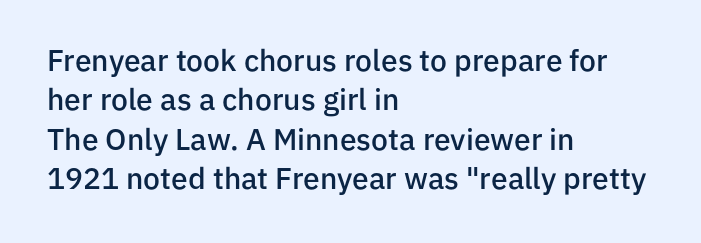
{"serif": "no", "italic": "no", "bold": "semi", "weight": "semibold", "width": "normal", "stroke_contrast": "low", "x_height": "medium", "monospaced": "no", "underline": "no", "align": "left", "line_spacing": "normal", "line_spacing_ratio": 1.31, "letter_spacing": "normal", "letter_spacing_em": 0.0, "glyph_px": 30}
